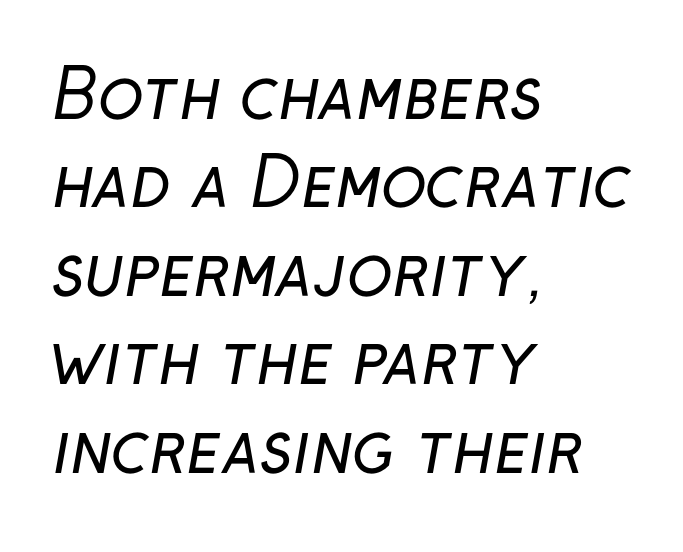
The image shows 67 px regular-weight sans-serif type; set left-aligned, normal line spacing (1.32x), normal letter spacing, not underlined; low stroke contrast and a medium x-height.
